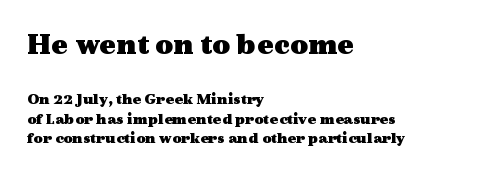
Compared with an ordinary text face, these strokes are far heavier — a full bold. The letterforms sit shoulder to shoulder at normal distance. Size hierarchy here favors the leading block over the trailing one. Every stem runs plumb, perpendicular to the baseline. Think of a printed novel: that variable character pitch is what you see here. Alignment: flush left.
